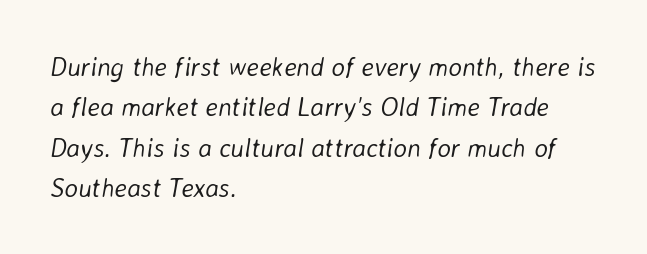
{"italic": "yes", "lean": "right", "slant_degrees": 8, "bold": "no", "underline": "no", "align": "left", "line_spacing": "normal", "line_spacing_ratio": 1.55, "letter_spacing": "normal", "letter_spacing_em": 0.0, "glyph_px": 26}
